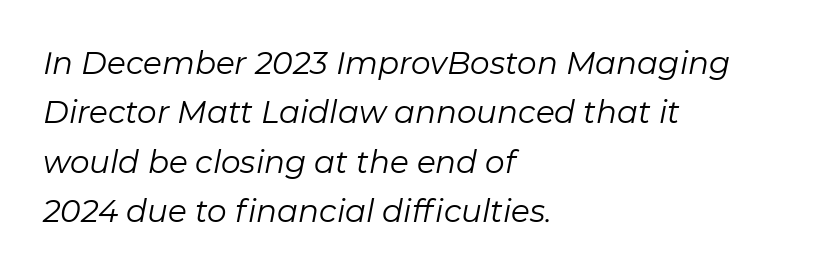
Q: Is the text bold? A: No.
Q: Is the text italic (slanted)? A: Yes, it leans right by about 11 degrees.
Q: Is the text underlined? A: No.
Q: How is the paragraph aligned? A: Left-aligned.
Q: Is the spacing between letters normal or unusually wide? A: Normal.
Q: Is the spacing between lines tight, normal or loose? A: Normal.
Q: Width (condensed, normal, or wide)? A: Normal.
Q: Stroke contrast? A: Low.
Q: x-height? A: Medium.
Q: Monospaced? A: No.
